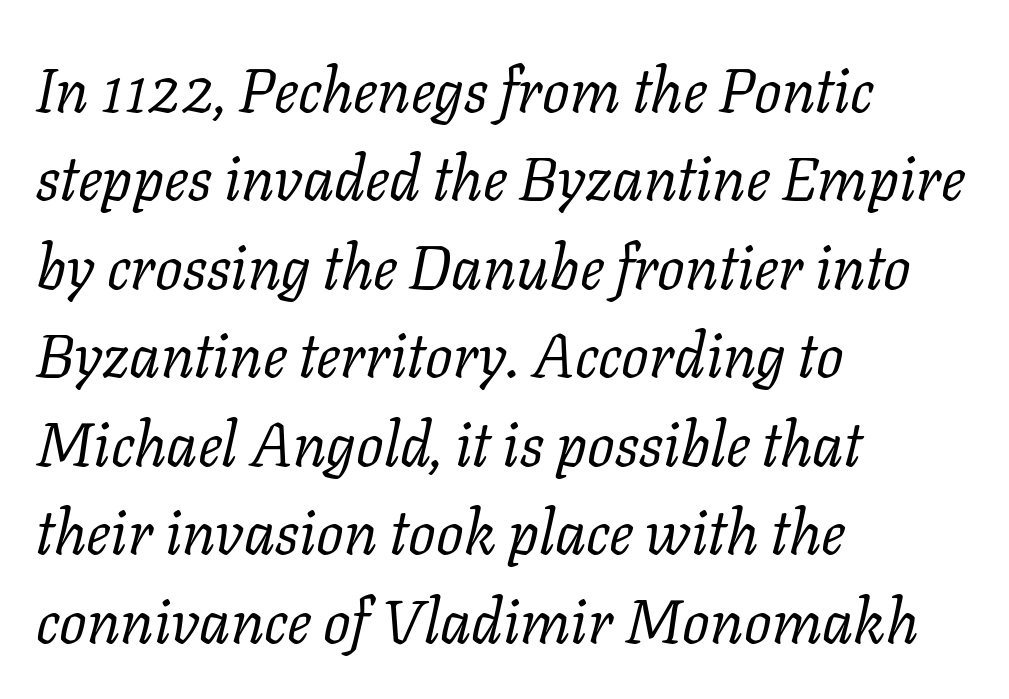
No extra tracking has been applied to these lines. The text was rendered using a seriffed face with decorative stroke endings. Compared with a centered layout, this one pins lines to the left instead. It's the slanting kind of type. What's the leading like? Ordinary, nothing unusual. Lines of text with bare space underneath.
